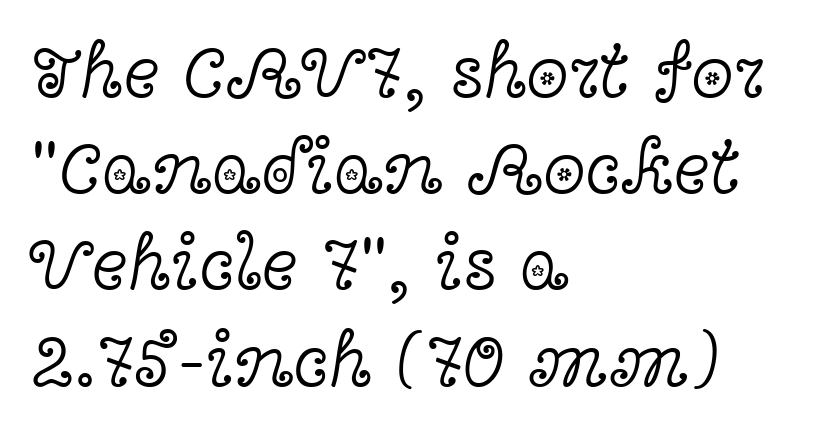
The image shows 77 px light, wide serif type, upright; set left-aligned, normal line spacing (1.25x), normal letter spacing, not underlined; a medium x-height.
